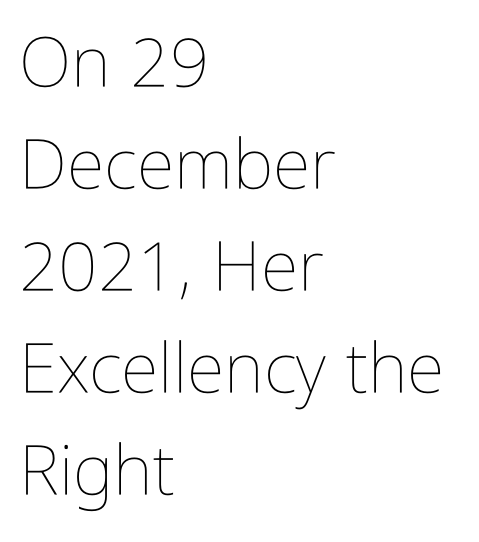
The image shows 69 px thin, condensed type, upright; set left-aligned, normal line spacing (1.48x), normal letter spacing, not underlined; low stroke contrast and a medium x-height.
